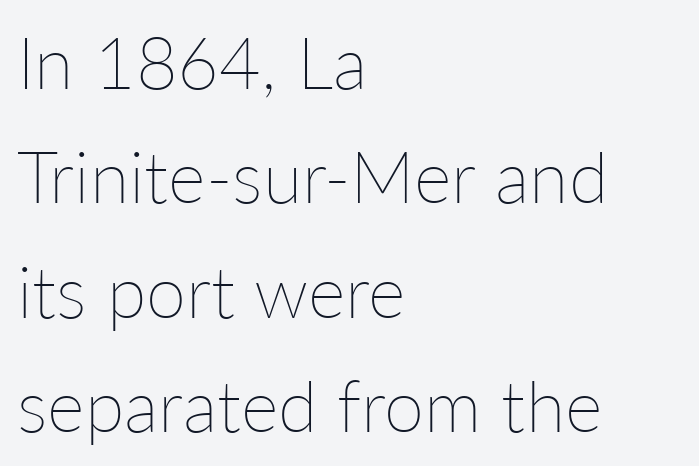
Q: Is the text bold? A: No.
Q: Is the text italic (slanted)? A: No, it is upright.
Q: Is the text underlined? A: No.
Q: How is the paragraph aligned? A: Left-aligned.
Q: Is the spacing between letters normal or unusually wide? A: Normal.
Q: Is the spacing between lines tight, normal or loose? A: Normal.
Q: Width (condensed, normal, or wide)? A: Normal.
Q: Stroke contrast? A: Low.
Q: x-height? A: Medium.
Q: Monospaced? A: No.
